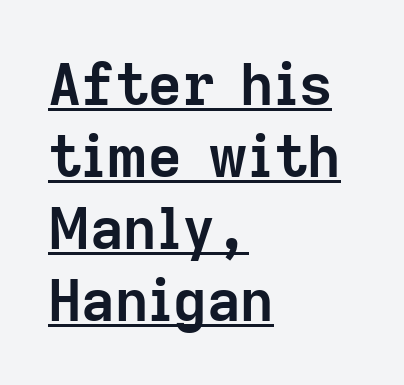
The image shows 58 px semibold sans-serif type, upright; set left-aligned, line spacing 1.24x, normal letter spacing, underlined; low stroke contrast and a medium x-height.
